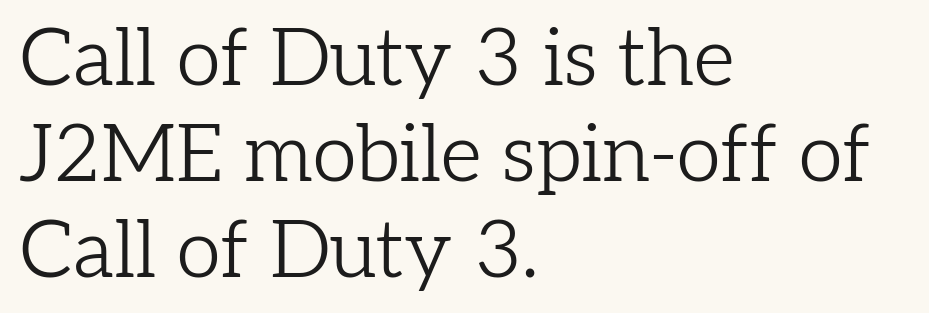
Is this a heavy cut? Hardly; it is regular or lighter. Every character sits straight up, as roman type does. Note the varied advance widths — an 'i' is clearly narrower than an 'm'. The gaps between neighbouring characters are ordinary and unremarkable. Visually the block forms a straight wall on the left and a jagged coastline on the right. Type style note: has serifs.
